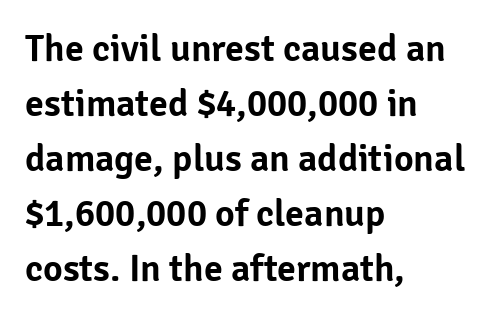
Compared with a centered layout, this one pins lines to the left instead. The lines sit at an ordinary, default distance from one another. In terms of posture, this sample is upright. Descenders hang freely into open space. The text was rendered using a sans face with plain stroke endings. This sample has the flowing, uneven cadence of proportional lettering.
